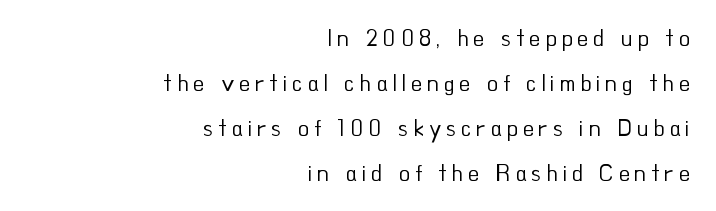
Q: Is the text bold? A: No.
Q: Is the text italic (slanted)? A: No, it is upright.
Q: Is the text underlined? A: No.
Q: How is the paragraph aligned? A: Right-aligned.
Q: Is the spacing between letters normal or unusually wide? A: Unusually wide.
Q: Is the spacing between lines tight, normal or loose? A: Loose.
